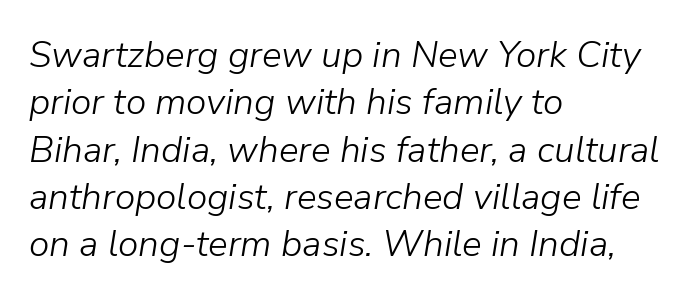
Caption: multi-line text, flush left, ragged right. You could call the tracking neutral — neither tight nor loose. This block has exactly the height ordinary leading produces. Weight: not bold — regular or lighter. Do the characters align in a grid? No, the font is proportional.
